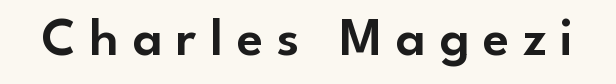
{"serif": "no", "italic": "no", "width": "normal", "stroke_contrast": "low", "x_height": "small", "monospaced": "no", "underline": "no", "letter_spacing": "wide", "letter_spacing_em": 0.25, "glyph_px": 54}
